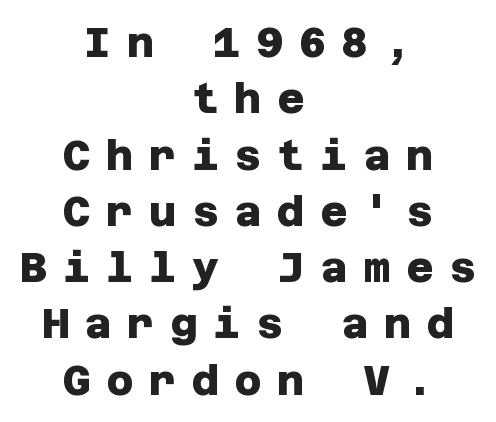
Q: Is the text bold? A: Yes.
Q: Is the typeface a serif or a sans-serif typeface? A: Sans-serif.
Q: Is the text underlined? A: No.
Q: How is the paragraph aligned? A: Centered.
Q: Is the spacing between letters normal or unusually wide? A: Unusually wide.
Q: Is the spacing between lines tight, normal or loose? A: Normal.
Q: Width (condensed, normal, or wide)? A: Normal.
Q: Stroke contrast? A: Low.
Q: x-height? A: Large.
